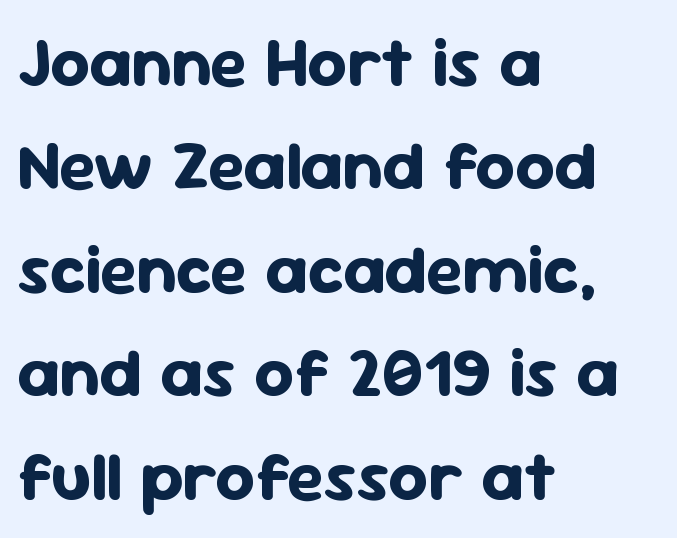
Q: Is the text bold? A: Yes.
Q: Is the text italic (slanted)? A: No, it is upright.
Q: Is the typeface a serif or a sans-serif typeface? A: Sans-serif.
Q: Is the text underlined? A: No.
Q: How is the paragraph aligned? A: Left-aligned.
Q: Is the spacing between letters normal or unusually wide? A: Normal.
Q: Is the spacing between lines tight, normal or loose? A: Normal.
Q: Width (condensed, normal, or wide)? A: Normal.
Q: Stroke contrast? A: Low.
Q: x-height? A: Medium.
Q: Monospaced? A: No.
